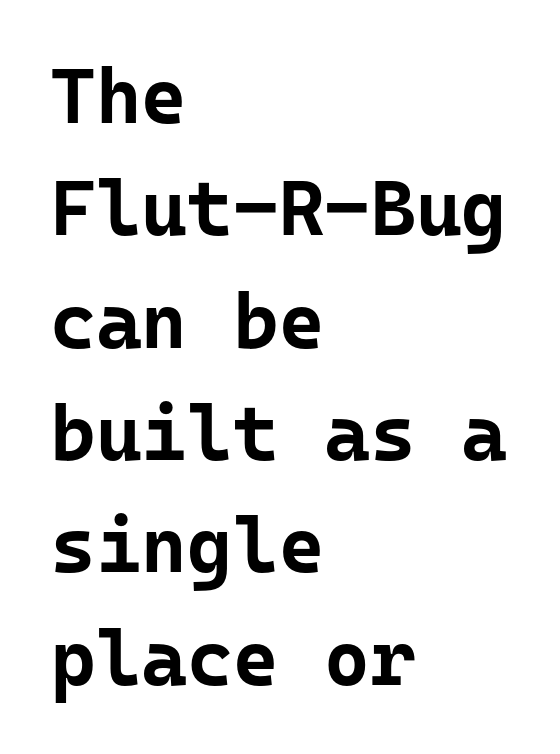
Normally led — the rows are evenly, conventionally spaced. When letters stand straight like this, we call the style roman or upright. The sample has been set heavy, in full bold. Notice how the passage keeps a crisp vertical edge on the left only. Does the type have serifs? No, each stem ends abruptly.
